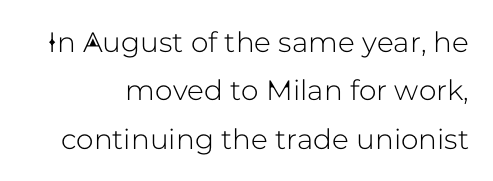
The image shows 28 px sans-serif type, upright; set line spacing 1.73x, normal letter spacing, not underlined; low stroke contrast and a medium x-height.
